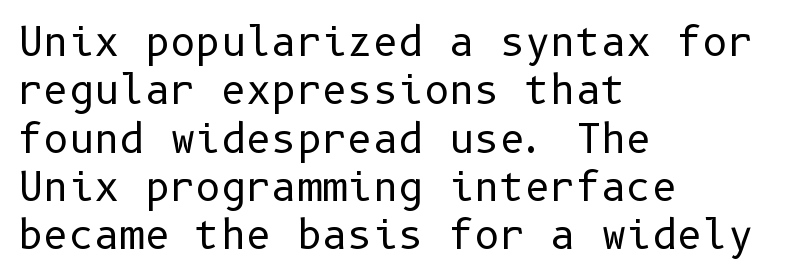
Q: Is the text bold? A: No.
Q: Is the text italic (slanted)? A: No, it is upright.
Q: Is the typeface a serif or a sans-serif typeface? A: Sans-serif.
Q: Is the text underlined? A: No.
Q: How is the paragraph aligned? A: Left-aligned.
Q: Is the spacing between letters normal or unusually wide? A: Normal.
Q: Width (condensed, normal, or wide)? A: Normal.
Q: Stroke contrast? A: Low.
Q: x-height? A: Medium.
